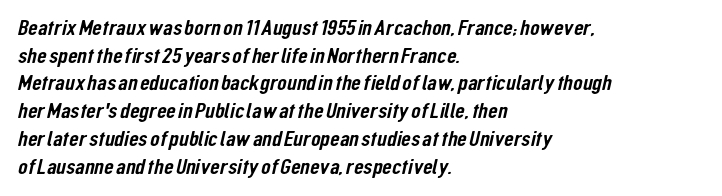
The image shows 22 px text type; set left-aligned, normal line spacing (1.26x), normal letter spacing, not underlined.
